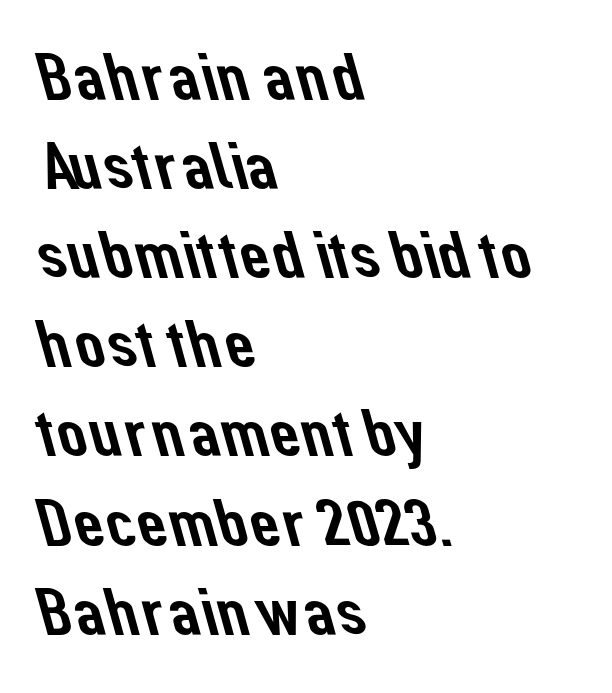
Q: Is the typeface a serif or a sans-serif typeface? A: Sans-serif.
Q: Is the text underlined? A: No.
Q: How is the paragraph aligned? A: Left-aligned.
Q: Is the spacing between letters normal or unusually wide? A: Normal.
Q: Is the spacing between lines tight, normal or loose? A: Normal.
Q: Width (condensed, normal, or wide)? A: Normal.
Q: Stroke contrast? A: Low.
Q: x-height? A: Medium.
Q: Monospaced? A: No.
